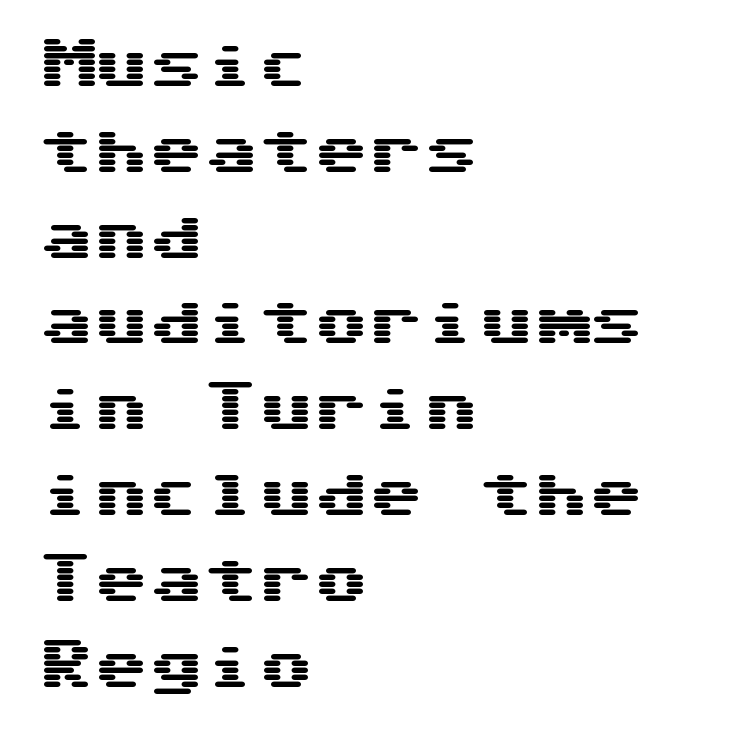
The image shows 55 px wide sans-serif type, upright; set left-aligned, normal line spacing (1.56x), normal letter spacing, not underlined; medium stroke contrast and a medium x-height.
